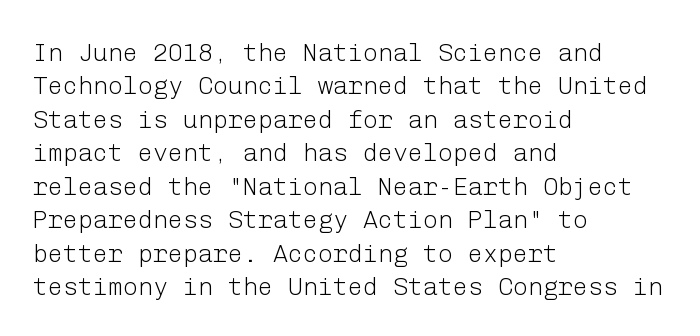
{"italic": "no", "bold": "no", "underline": "no", "align": "left", "line_spacing": "normal", "line_spacing_ratio": 1.34, "letter_spacing": "normal", "letter_spacing_em": 0.0, "glyph_px": 25}
